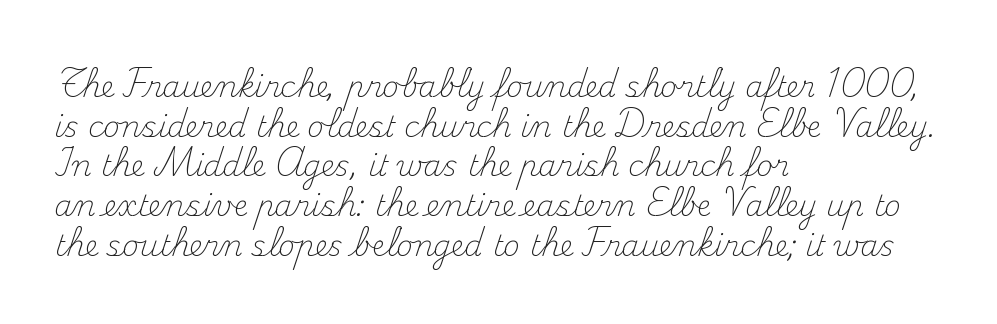
{"serif": "yes", "bold": "no", "weight": "light", "width": "normal", "stroke_contrast": "medium", "x_height": "small", "monospaced": "no", "underline": "no", "align": "left", "line_spacing": "normal", "line_spacing_ratio": 1.37, "letter_spacing": "normal", "letter_spacing_em": 0.0, "glyph_px": 29}
